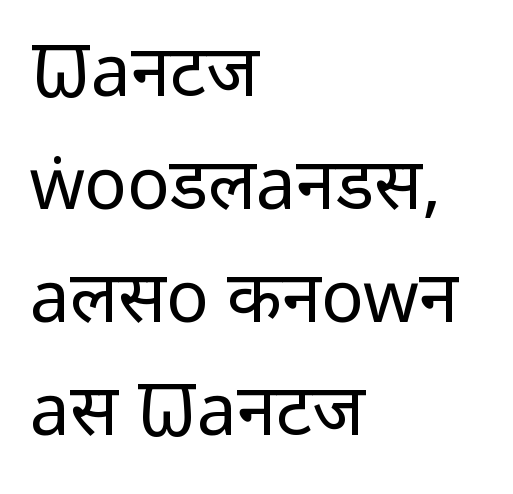
{"serif": "no", "italic": "no", "bold": "no", "weight": "regular", "width": "condensed", "stroke_contrast": "low", "x_height": "large", "monospaced": "no", "underline": "no", "align": "left", "line_spacing": "normal", "line_spacing_ratio": 1.59, "letter_spacing": "normal", "letter_spacing_em": 0.0, "glyph_px": 71}
